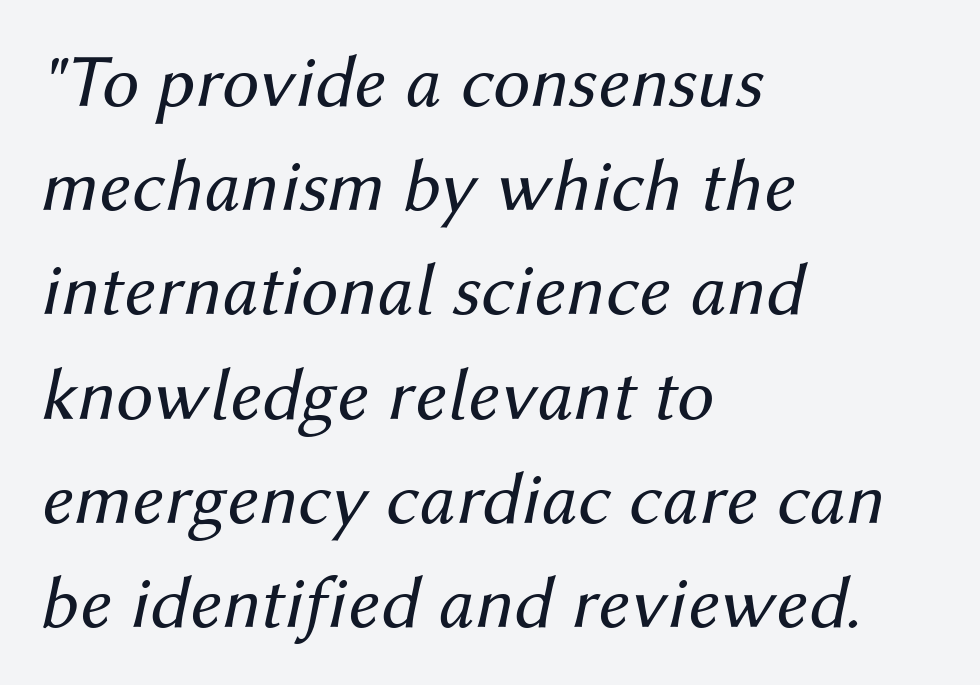
Q: Is the text bold? A: No.
Q: Is the text italic (slanted)? A: Yes, it leans right by about 12 degrees.
Q: Is the text underlined? A: No.
Q: How is the paragraph aligned? A: Left-aligned.
Q: Is the spacing between letters normal or unusually wide? A: Normal.
Q: Is the spacing between lines tight, normal or loose? A: Normal.
Q: Width (condensed, normal, or wide)? A: Normal.
Q: Stroke contrast? A: Medium.
Q: x-height? A: Medium.
Q: Monospaced? A: No.
